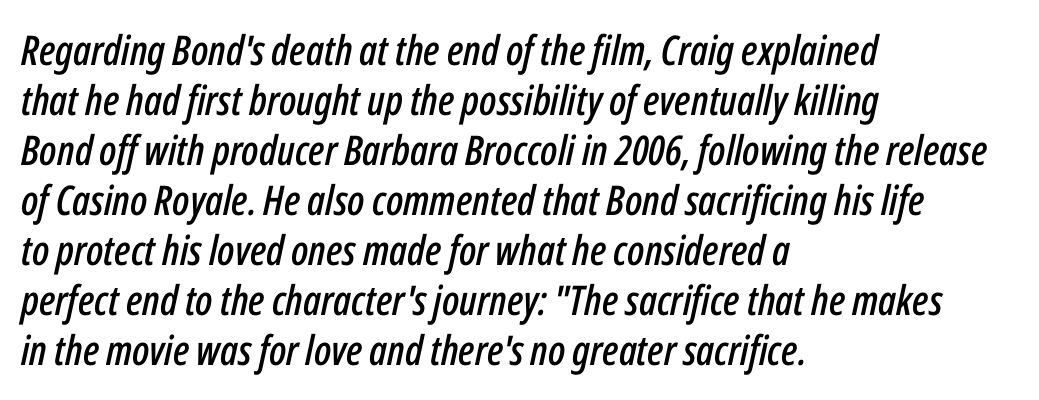
The image shows 41 px condensed type, italic (leaning right); set left-aligned, line spacing 1.22x, normal letter spacing, not underlined; low stroke contrast and a medium x-height.
